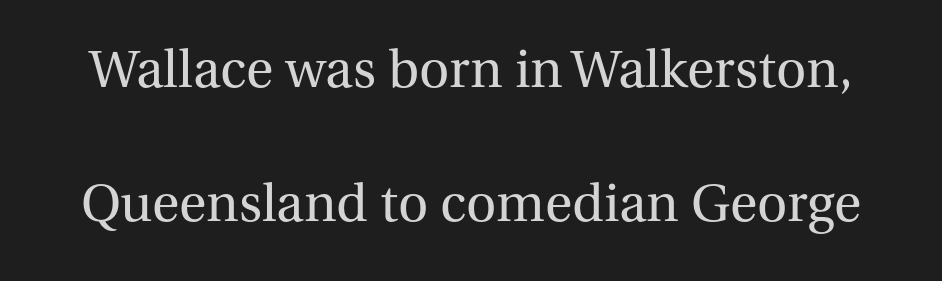
The image shows 56 px regular-weight serif type, upright; set loose line spacing (2.4x), normal letter spacing, not underlined; medium stroke contrast and a medium x-height.
